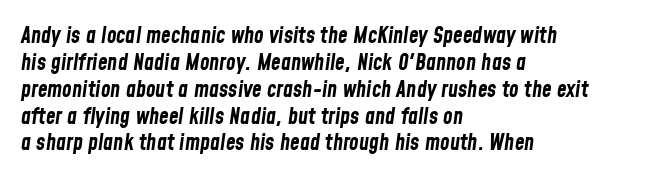
Q: Is the text bold? A: Yes.
Q: Is the text italic (slanted)? A: Yes, it leans right by about 8 degrees.
Q: Is the text underlined? A: No.
Q: How is the paragraph aligned? A: Left-aligned.
Q: Is the spacing between letters normal or unusually wide? A: Normal.
